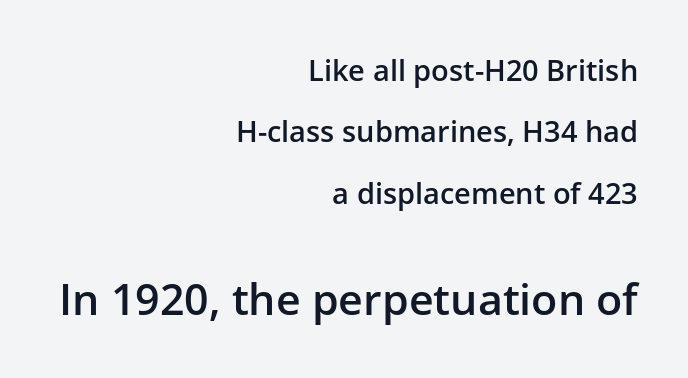
How heavy is the stroke? Medium-heavy — a semibold, shy of bold. Horizontal alignment here is rightward, an uncommon choice for prose. This is the regular roman posture of the typeface. The face used here is proportionally spaced, like ordinary book or web type.
